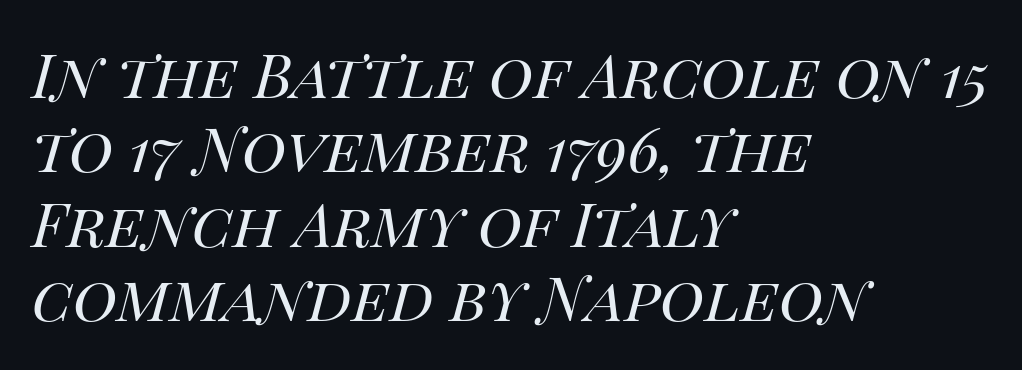
The image shows 61 px regular-weight type, italic (leaning right); set left-aligned, line spacing 1.22x, normal letter spacing, not underlined; high stroke contrast and a large x-height.
